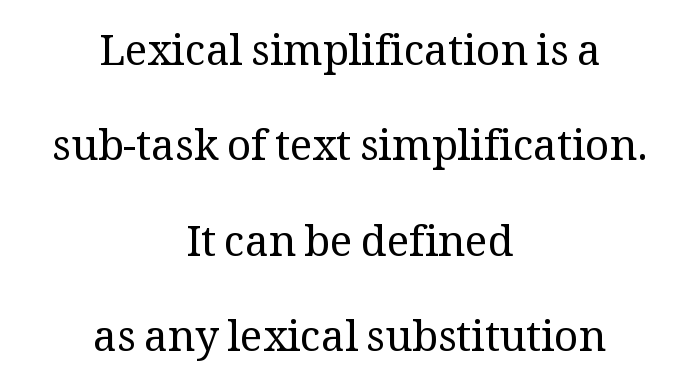
{"serif": "yes", "italic": "no", "bold": "no", "weight": "regular", "width": "normal", "stroke_contrast": "medium", "x_height": "medium", "monospaced": "no", "underline": "no", "align": "center", "line_spacing": "loose", "line_spacing_ratio": 2.27, "letter_spacing": "normal", "letter_spacing_em": 0.0, "glyph_px": 42}
